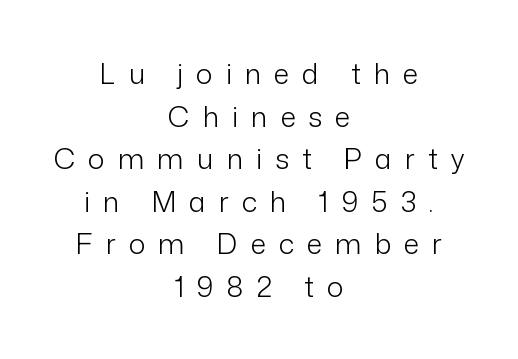
Q: Is the text bold? A: No.
Q: Is the text italic (slanted)? A: No, it is upright.
Q: Is the typeface a serif or a sans-serif typeface? A: Sans-serif.
Q: Is the text underlined? A: No.
Q: How is the paragraph aligned? A: Centered.
Q: Is the spacing between letters normal or unusually wide? A: Unusually wide.
Q: Is the spacing between lines tight, normal or loose? A: Normal.
Q: Width (condensed, normal, or wide)? A: Normal.
Q: Stroke contrast? A: Low.
Q: x-height? A: Medium.
Q: Monospaced? A: No.
